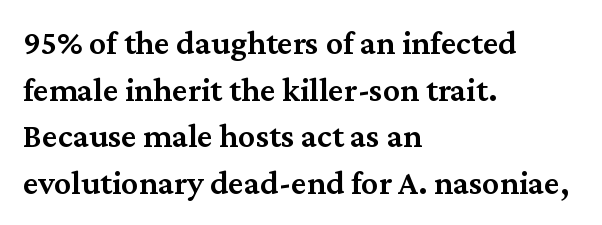
{"serif": "yes", "italic": "no", "bold": "semi", "weight": "semibold", "width": "normal", "stroke_contrast": "medium", "x_height": "medium", "monospaced": "no", "underline": "no", "align": "left", "line_spacing": "normal", "line_spacing_ratio": 1.37, "letter_spacing": "normal", "letter_spacing_em": 0.0, "glyph_px": 34}
